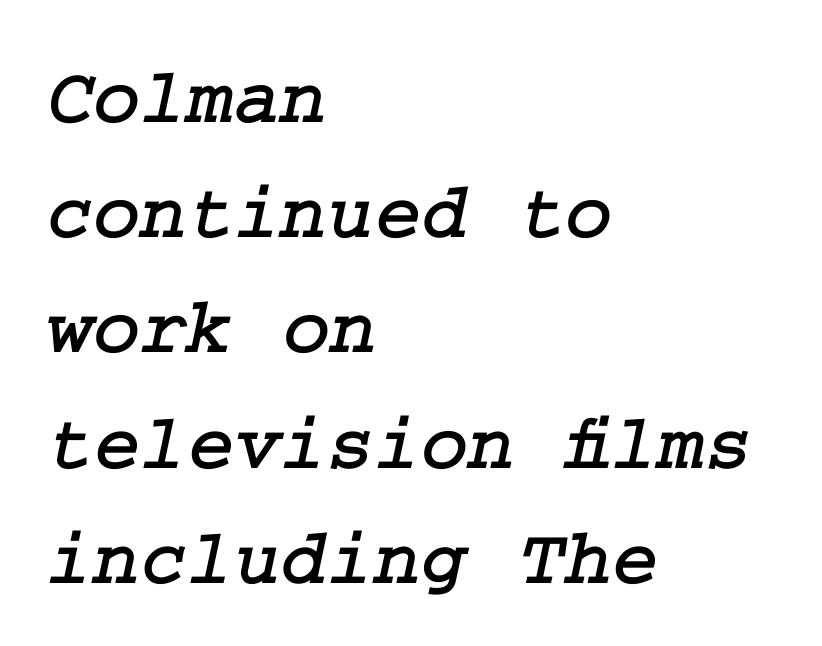
Q: Is the typeface a serif or a sans-serif typeface? A: Serif.
Q: Is the text underlined? A: No.
Q: How is the paragraph aligned? A: Left-aligned.
Q: Is the spacing between letters normal or unusually wide? A: Normal.
Q: Is the spacing between lines tight, normal or loose? A: Normal.
Q: Width (condensed, normal, or wide)? A: Normal.
Q: Stroke contrast? A: Low.
Q: x-height? A: Medium.
